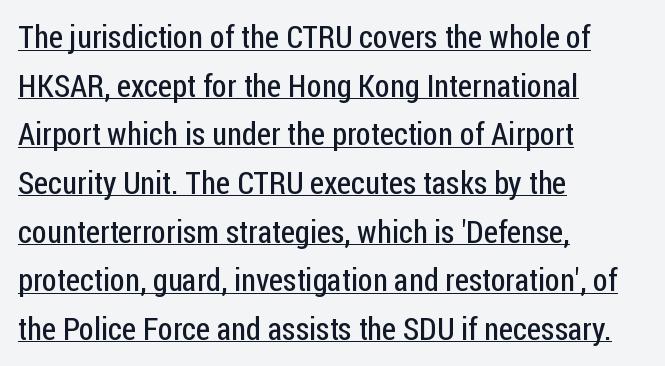
Q: Is the text bold? A: No.
Q: Is the text italic (slanted)? A: No, it is upright.
Q: Is the typeface a serif or a sans-serif typeface? A: Sans-serif.
Q: Is the text underlined? A: Yes.
Q: How is the paragraph aligned? A: Left-aligned.
Q: Is the spacing between letters normal or unusually wide? A: Normal.
Q: Is the spacing between lines tight, normal or loose? A: Normal.
Q: Width (condensed, normal, or wide)? A: Condensed.
Q: Stroke contrast? A: Low.
Q: x-height? A: Medium.
Q: Monospaced? A: No.
